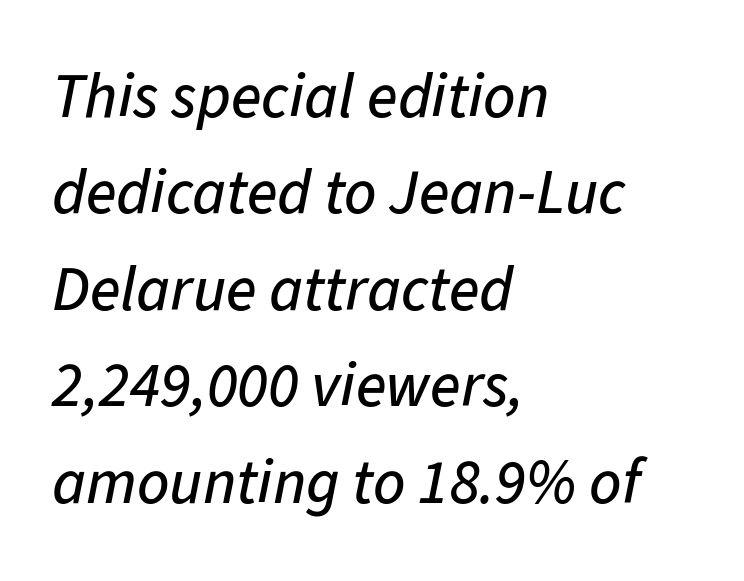
{"italic": "yes", "lean": "right", "slant_degrees": 11, "width": "normal", "stroke_contrast": "low", "x_height": "medium", "monospaced": "no", "underline": "no", "align": "left", "line_spacing": "normal", "line_spacing_ratio": 1.53, "letter_spacing": "normal", "letter_spacing_em": 0.0, "glyph_px": 63}
